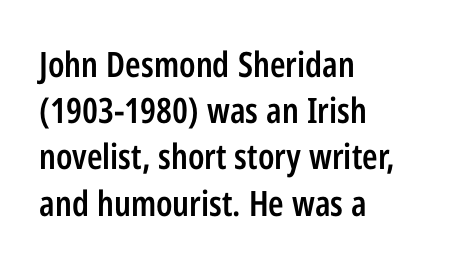
The image shows 35 px semibold, condensed sans-serif type, upright; set left-aligned, normal line spacing (1.32x), normal letter spacing, not underlined; low stroke contrast and a medium x-height.
